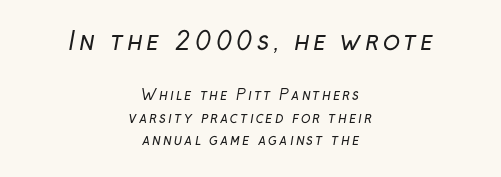
{"bold": "no", "underline": "no", "align": "center", "line_spacing": "normal", "line_spacing_ratio": 1.63, "larger_block": "first", "size_ratio": 1.79, "glyph_px": 25}
